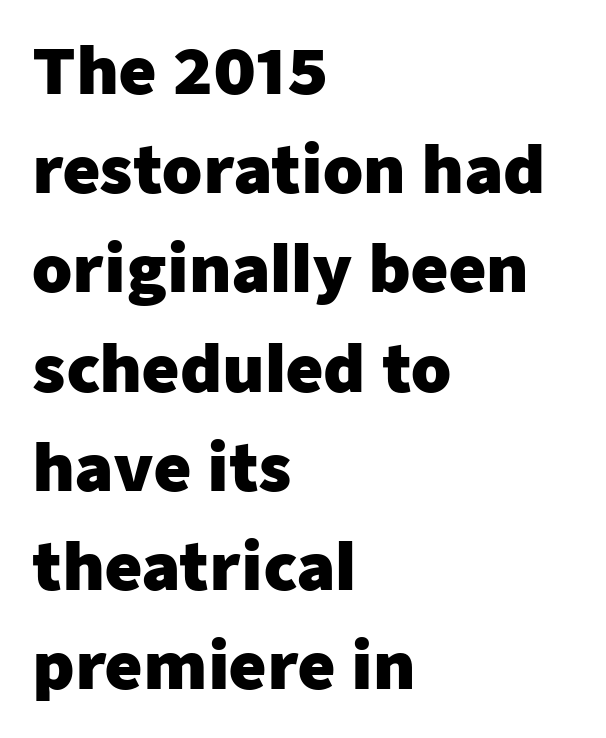
{"serif": "no", "italic": "no", "bold": "yes", "weight": "heavy", "width": "normal", "stroke_contrast": "low", "x_height": "medium", "monospaced": "no", "underline": "no", "align": "left", "line_spacing": "normal", "line_spacing_ratio": 1.55, "letter_spacing": "normal", "letter_spacing_em": 0.0, "glyph_px": 64}
